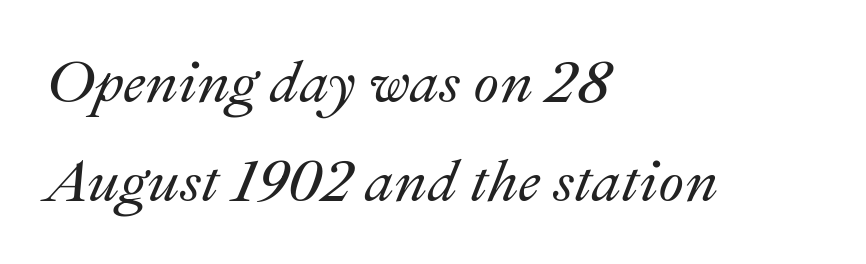
Q: Is the text italic (slanted)? A: Yes, it leans right by about 22 degrees.
Q: Is the text underlined? A: No.
Q: How is the paragraph aligned? A: Left-aligned.
Q: Is the spacing between letters normal or unusually wide? A: Normal.
Q: Is the spacing between lines tight, normal or loose? A: Normal.
Q: Width (condensed, normal, or wide)? A: Normal.
Q: Stroke contrast? A: Medium.
Q: x-height? A: Small.
Q: Monospaced? A: No.
